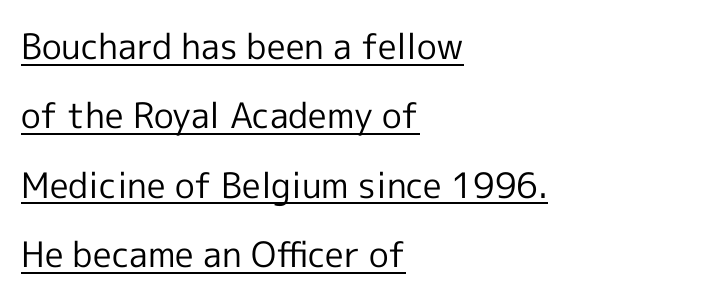
{"serif": "no", "italic": "no", "bold": "no", "weight": "regular", "width": "normal", "x_height": "medium", "monospaced": "no", "underline": "yes", "align": "left", "line_spacing": "loose", "line_spacing_ratio": 1.98, "letter_spacing": "normal", "letter_spacing_em": 0.0, "glyph_px": 35}
